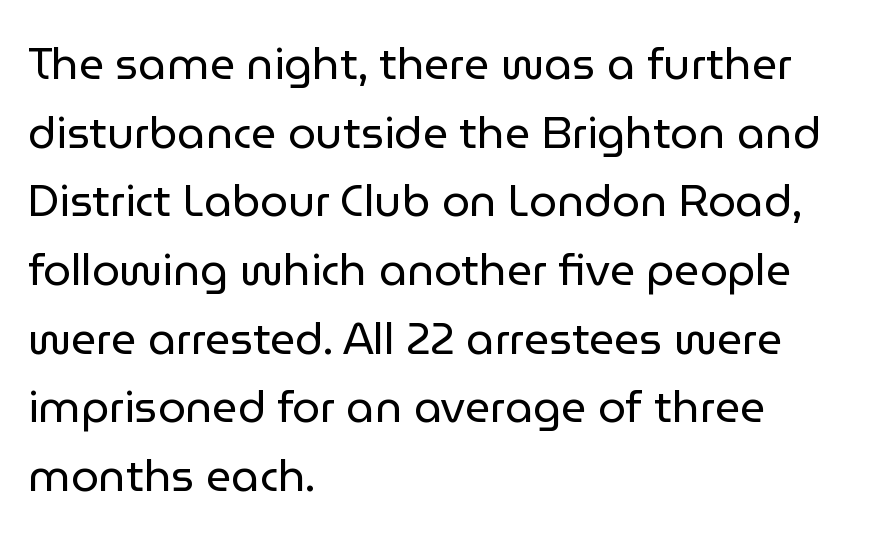
The image shows 44 px regular-weight sans-serif type, upright; set left-aligned, normal line spacing (1.56x), normal letter spacing, not underlined; low stroke contrast and a medium x-height.
